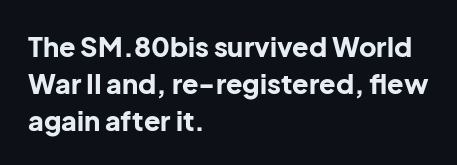
Every character sits straight up, as roman type does. Words appear dense and cohesive because spacing is normal. On the weight axis this lands at bold, roughly 700. In terms of leading, this rendering sits right in the middle.
